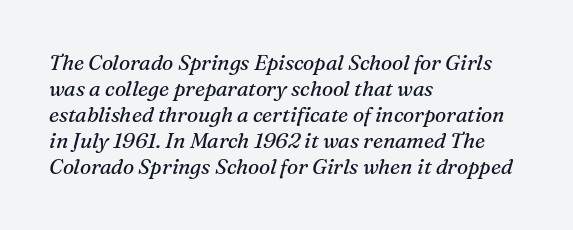
{"italic": "yes", "lean": "right", "slant_degrees": 16, "bold": "no", "underline": "no", "align": "left", "line_spacing_ratio": 1.24, "letter_spacing": "normal", "letter_spacing_em": 0.0, "glyph_px": 21}
